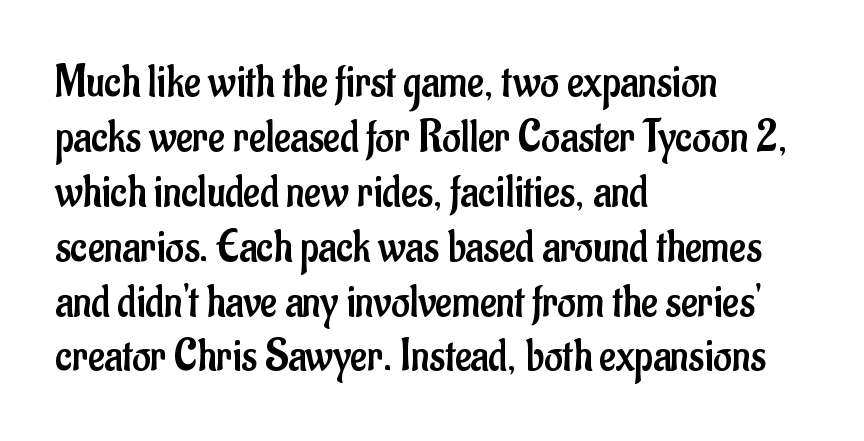
The image shows 45 px regular-weight, condensed sans-serif type, upright; set left-aligned, line spacing 1.22x, normal letter spacing, not underlined; low stroke contrast and a small x-height.
